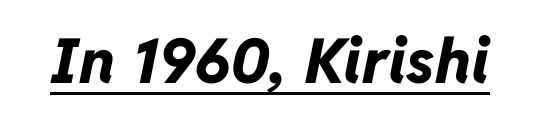
{"italic": "yes", "lean": "right", "slant_degrees": 11, "bold": "yes", "weight": "bold", "width": "normal", "stroke_contrast": "low", "x_height": "medium", "monospaced": "no", "underline": "yes", "letter_spacing": "normal", "letter_spacing_em": 0.0, "glyph_px": 62}
